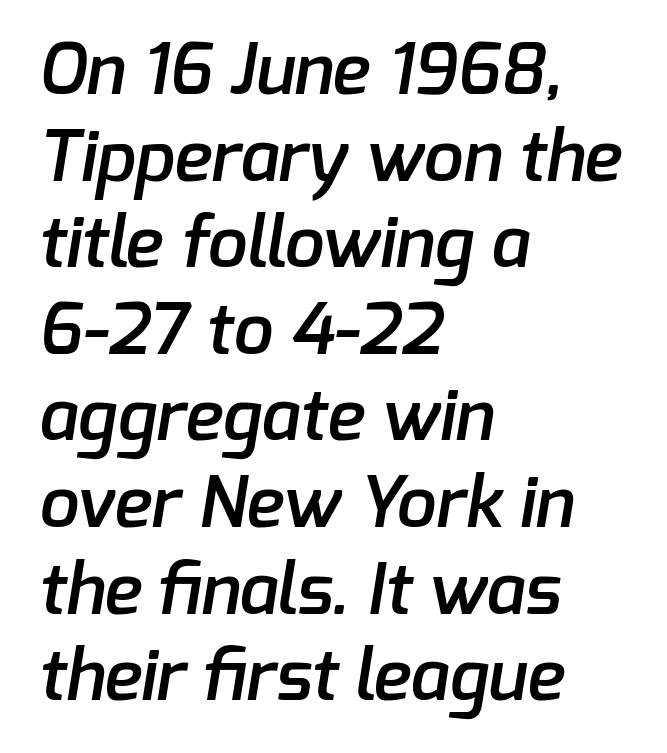
Q: Is the text bold? A: Semi-bold.
Q: Is the typeface a serif or a sans-serif typeface? A: Sans-serif.
Q: Is the text underlined? A: No.
Q: How is the paragraph aligned? A: Left-aligned.
Q: Is the spacing between letters normal or unusually wide? A: Normal.
Q: Width (condensed, normal, or wide)? A: Normal.
Q: Stroke contrast? A: Low.
Q: x-height? A: Medium.
Q: Monospaced? A: No.
